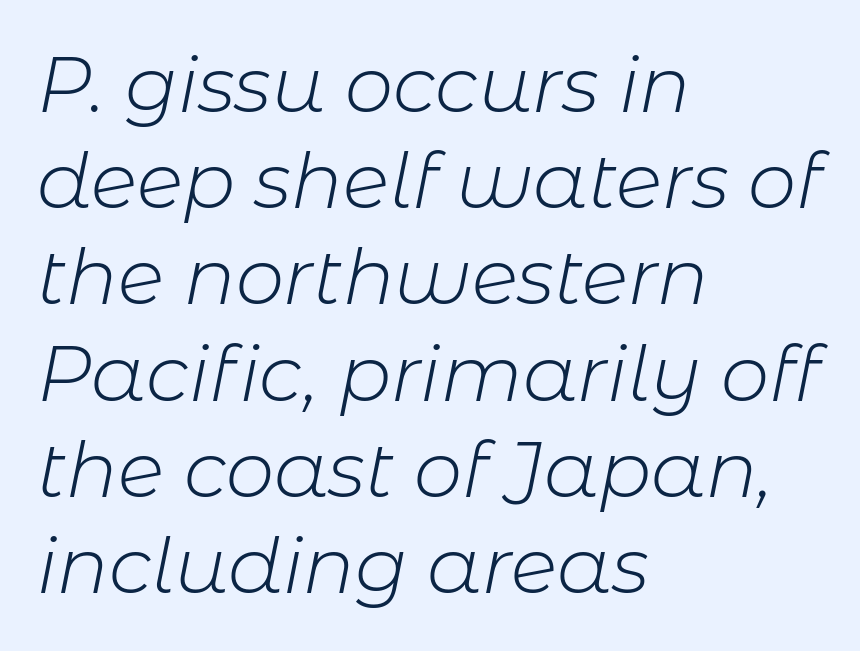
Q: Is the text bold? A: No.
Q: Is the text italic (slanted)? A: Yes, it leans right by about 11 degrees.
Q: Is the text underlined? A: No.
Q: How is the paragraph aligned? A: Left-aligned.
Q: Is the spacing between letters normal or unusually wide? A: Normal.
Q: Is the spacing between lines tight, normal or loose? A: Normal.
Q: Width (condensed, normal, or wide)? A: Normal.
Q: Stroke contrast? A: Low.
Q: x-height? A: Medium.
Q: Monospaced? A: No.
